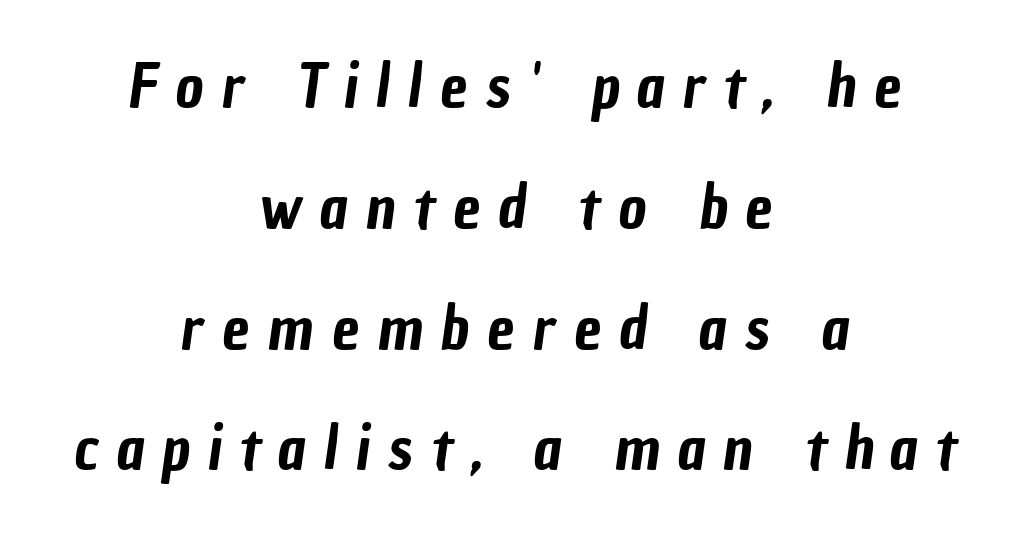
Q: Is the typeface a serif or a sans-serif typeface? A: Sans-serif.
Q: Is the text underlined? A: No.
Q: How is the paragraph aligned? A: Centered.
Q: Is the spacing between letters normal or unusually wide? A: Unusually wide.
Q: Is the spacing between lines tight, normal or loose? A: Loose.
Q: Width (condensed, normal, or wide)? A: Condensed.
Q: Stroke contrast? A: Low.
Q: x-height? A: Medium.
Q: Monospaced? A: No.
